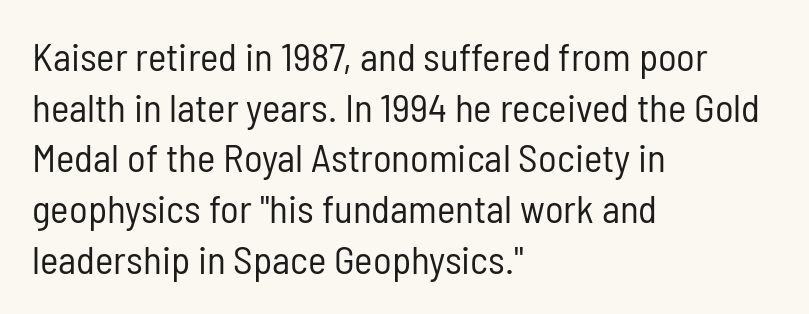
Notice how descenders clear the ascenders below comfortably — that's standard leading. Alignment: flush left. Rule under the text: the space is simply empty. Think of a printed novel: that variable character pitch is what you see here. Are there feet on the stems? There aren't — it's a sans.
